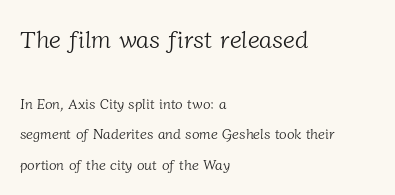
The image shows 24 px text type; set left-aligned, loose line spacing (2.18x), normal letter spacing, not underlined; the first (top) block is 1.71x larger.
